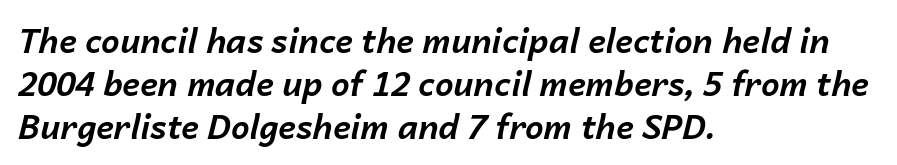
The words here are not underlined. Notice how descenders clear the ascenders below comfortably — that's standard leading. The rendering applies a slant to the glyphs. The rendering anchors every line to the left-hand side.
